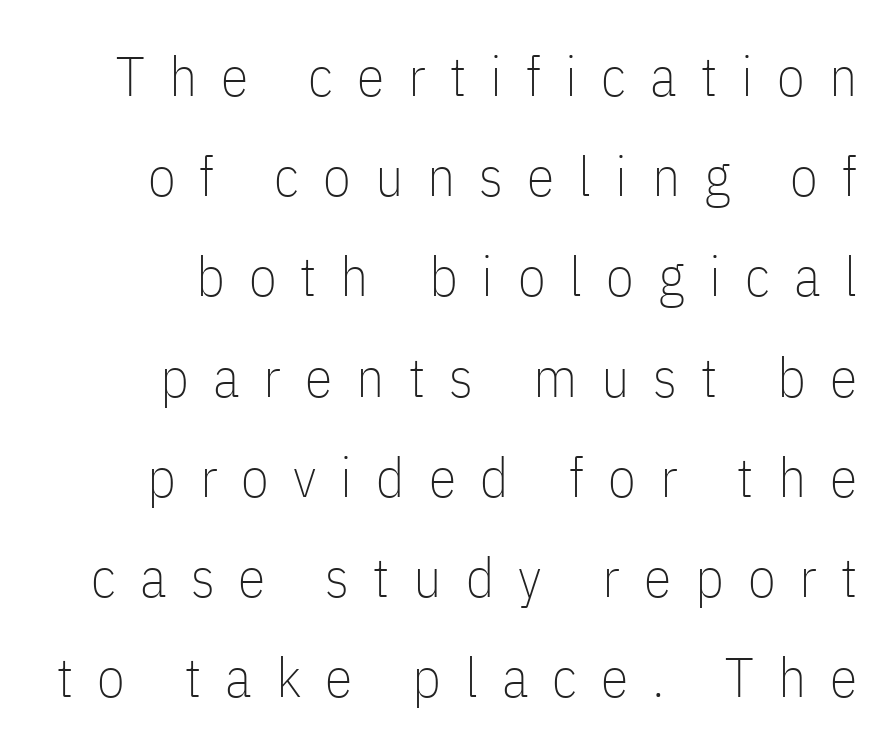
{"serif": "no", "italic": "no", "bold": "no", "weight": "thin", "width": "condensed", "stroke_contrast": "low", "x_height": "medium", "monospaced": "no", "underline": "no", "line_spacing_ratio": 1.79, "letter_spacing": "wide", "letter_spacing_em": 0.43, "glyph_px": 56}
